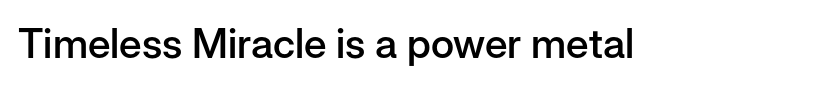
The image shows 41 px semibold sans-serif type, upright; set normal letter spacing, not underlined; low stroke contrast and a medium x-height.
